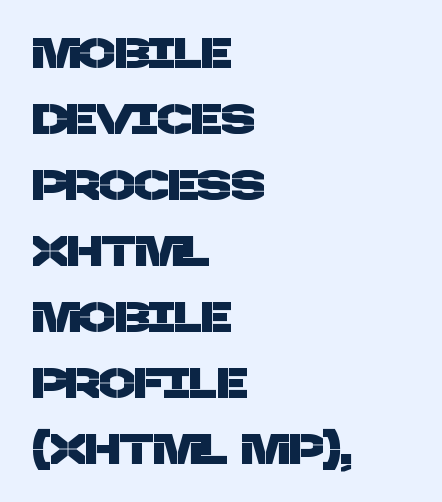
Characters follow at the spacing the type designer built in. In terms of leading, this rendering sits right in the middle. Nope, no serifs anywhere on these letters. Think of a printed novel: that variable character pitch is what you see here. Alignment: flush left.
